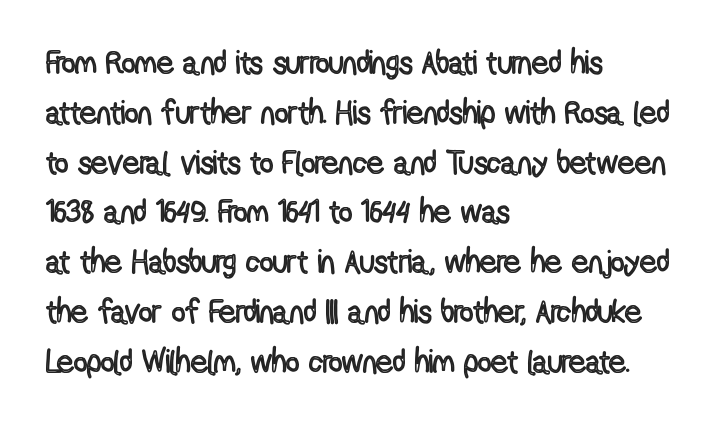
{"italic": "no", "width": "condensed", "x_height": "medium", "monospaced": "no", "underline": "no", "align": "left", "line_spacing": "normal", "line_spacing_ratio": 1.51, "letter_spacing": "normal", "letter_spacing_em": 0.0, "glyph_px": 33}
